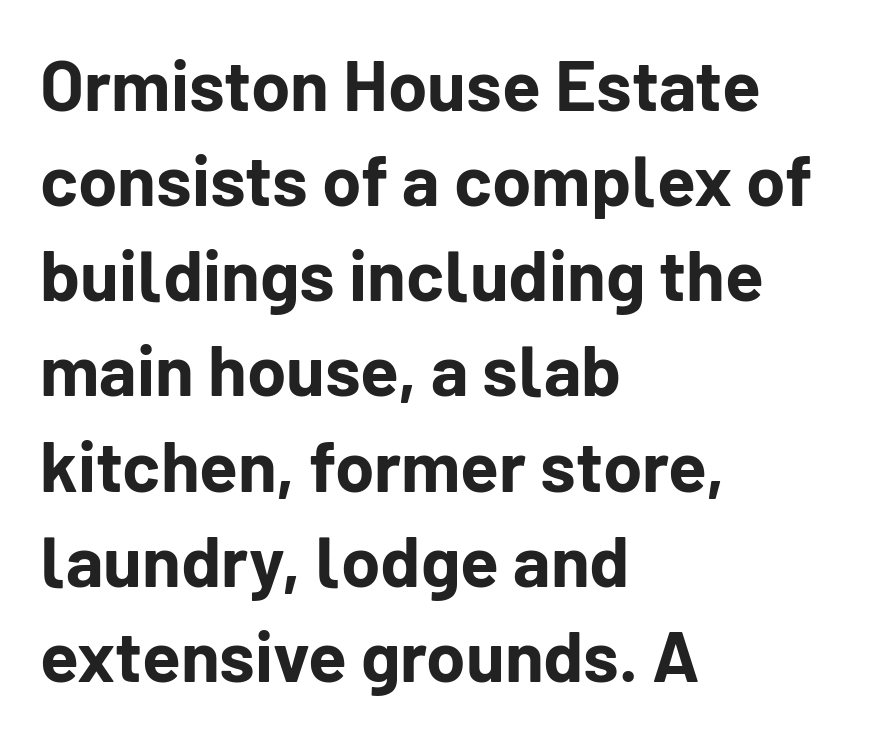
The image shows 71 px bold sans-serif type, upright; set left-aligned, normal line spacing (1.34x), normal letter spacing, not underlined; low stroke contrast and a medium x-height.
